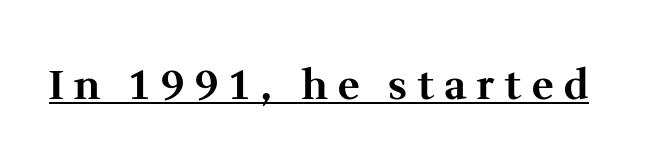
This sample uses an upright cut, with every glyph sitting square on the baseline. A dark, heavy texture on the line: the type is bold. Is this a fixed-width face? No — the glyphs have proportional, varying widths. Honestly, the underline is the first thing you notice here.
